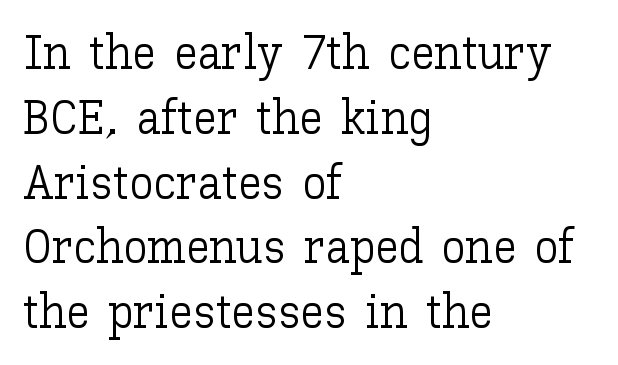
Rendered with straight, roman letterforms. Nobody drew a line under any word here. This rendering uses left alignment, leaving the right contour irregular. Caption: face not bold, strokes unweighted.
